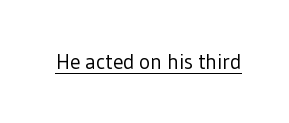
Q: Is the text bold? A: No.
Q: Is the text italic (slanted)? A: No, it is upright.
Q: Is the text underlined? A: Yes.
Q: Is the spacing between letters normal or unusually wide? A: Normal.
